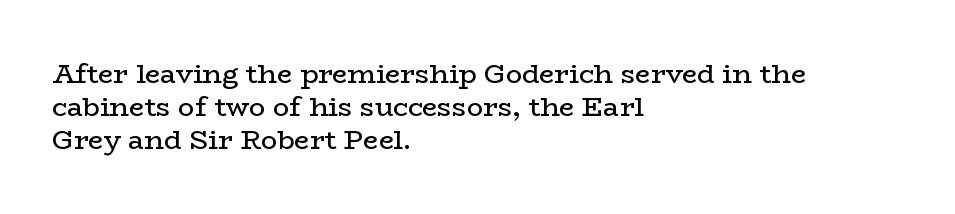
Q: Is the text bold? A: No.
Q: Is the text italic (slanted)? A: No, it is upright.
Q: Is the text underlined? A: No.
Q: How is the paragraph aligned? A: Left-aligned.
Q: Is the spacing between letters normal or unusually wide? A: Normal.
